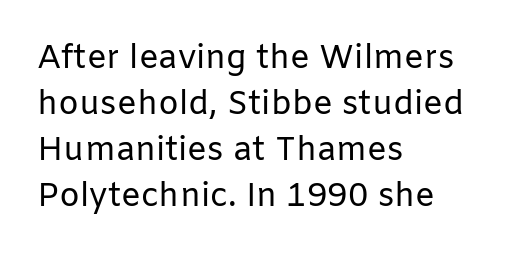
The passage shown is not bold in any degree. The gap between lines stays unmarked. These lines are composed in type without serifs. This sample has the flowing, uneven cadence of proportional lettering.
